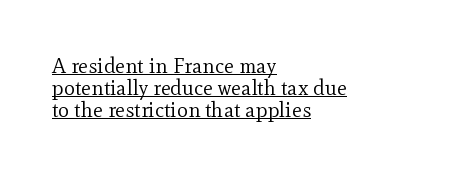
Q: Is the text bold? A: No.
Q: Is the text italic (slanted)? A: No, it is upright.
Q: Is the text underlined? A: Yes.
Q: How is the paragraph aligned? A: Left-aligned.
Q: Is the spacing between letters normal or unusually wide? A: Normal.
Q: Is the spacing between lines tight, normal or loose? A: Tight.
